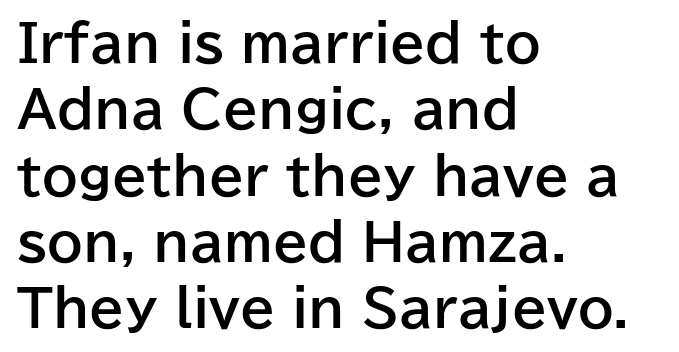
{"serif": "no", "italic": "no", "bold": "yes", "weight": "bold", "width": "normal", "stroke_contrast": "low", "x_height": "medium", "monospaced": "no", "underline": "no", "align": "left", "line_spacing": "normal", "line_spacing_ratio": 1.3, "letter_spacing": "normal", "letter_spacing_em": 0.0, "glyph_px": 51}
